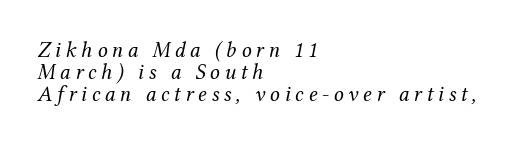
Weight: in the light-to-regular range. A typesetter would mark this as italic. The line texture is sparse and dotted thanks to wide tracking. The block of text is dense from top to bottom, with scant space between rows. Horizontal alignment here is leftward, the default for most running prose. Lines of text with bare space underneath.
